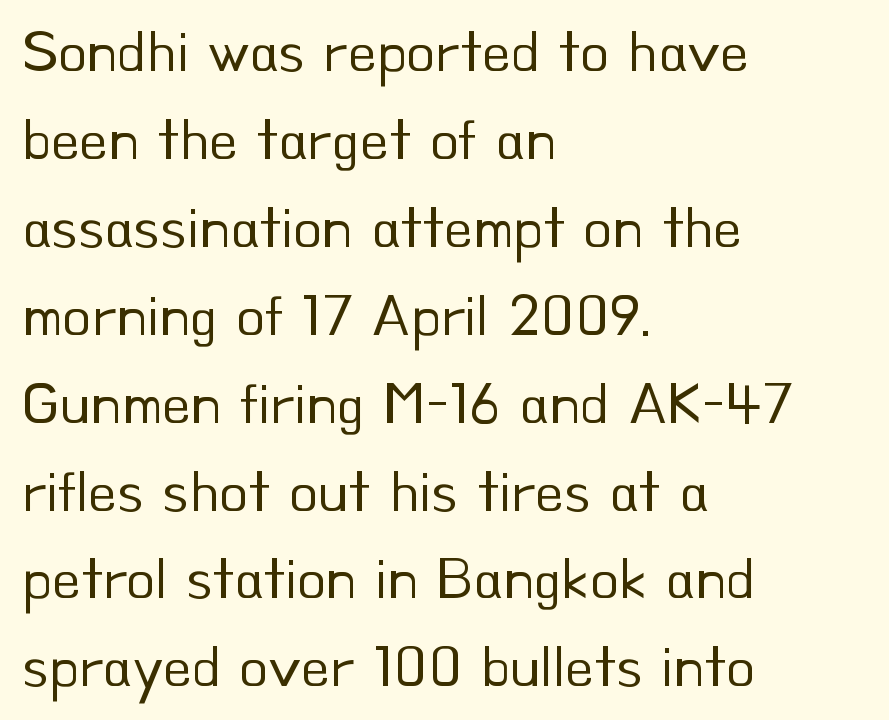
Q: Is the text bold? A: No.
Q: Is the text italic (slanted)? A: No, it is upright.
Q: Is the typeface a serif or a sans-serif typeface? A: Sans-serif.
Q: Is the text underlined? A: No.
Q: How is the paragraph aligned? A: Left-aligned.
Q: Is the spacing between letters normal or unusually wide? A: Normal.
Q: Is the spacing between lines tight, normal or loose? A: Normal.
Q: Width (condensed, normal, or wide)? A: Normal.
Q: Stroke contrast? A: Low.
Q: x-height? A: Small.
Q: Monospaced? A: No.
